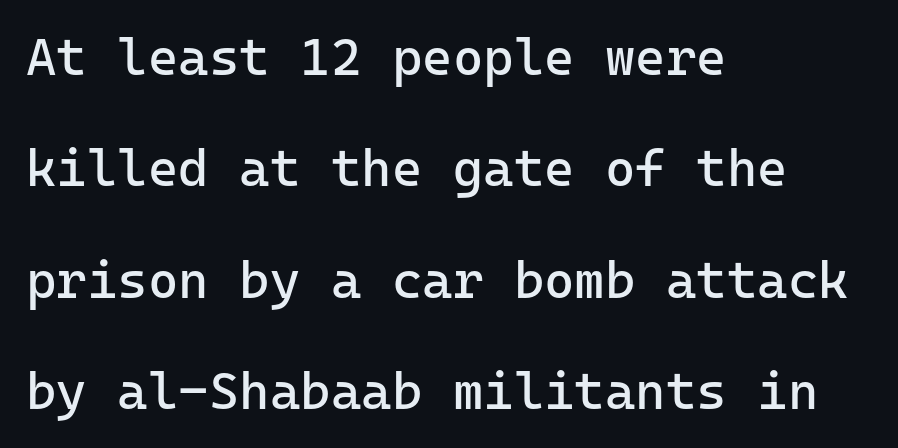
{"serif": "no", "italic": "no", "bold": "no", "weight": "regular", "width": "normal", "stroke_contrast": "low", "x_height": "medium", "monospaced": "yes", "underline": "no", "align": "left", "line_spacing": "loose", "line_spacing_ratio": 2.14, "letter_spacing": "normal", "letter_spacing_em": 0.0, "glyph_px": 52}
